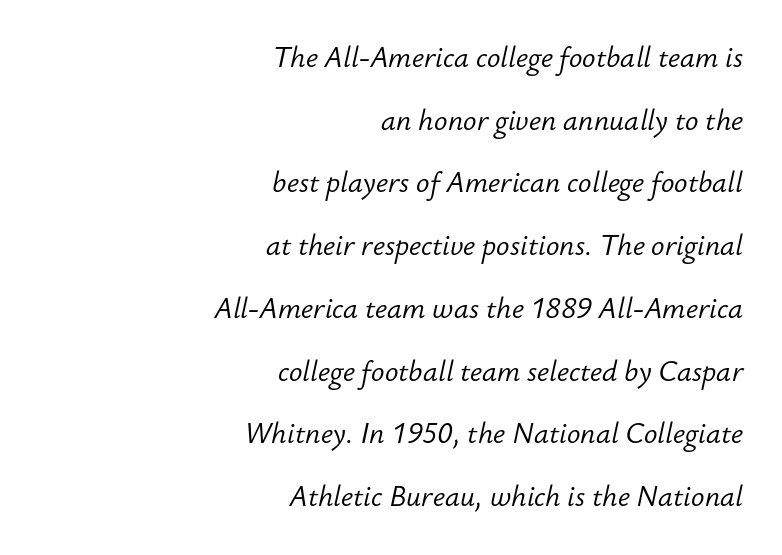
{"italic": "yes", "lean": "right", "slant_degrees": 12, "bold": "no", "weight": "light", "width": "normal", "stroke_contrast": "low", "x_height": "small", "monospaced": "no", "underline": "no", "align": "right", "line_spacing": "loose", "line_spacing_ratio": 2.24, "letter_spacing": "normal", "letter_spacing_em": 0.0, "glyph_px": 28}
